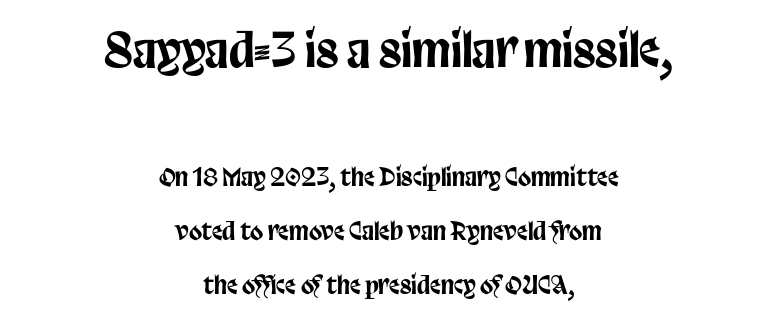
The paragraph has two soft edges and a firm central axis. Inter-character spacing is left at the font's built-in metrics. Bare-footed words on every line. The lines are spread far apart with generous leading. Varying glyph widths throughout — classic text-font behaviour. The face used here is a sans, in the tradition of grotesques and geometrics.
